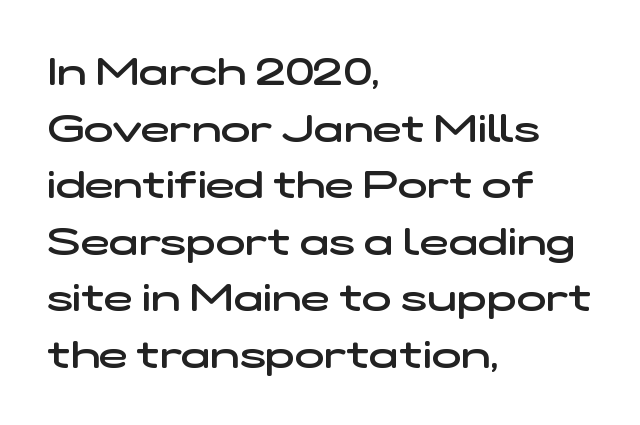
Descender tails drop into unmarked territory. In terms of letterspacing, this is plain default setting. The font family rendered here belongs to the sans-serif group. The glyphs have the mass of a demibold cut, below bold. Leading matches the norm, producing a regular column.
